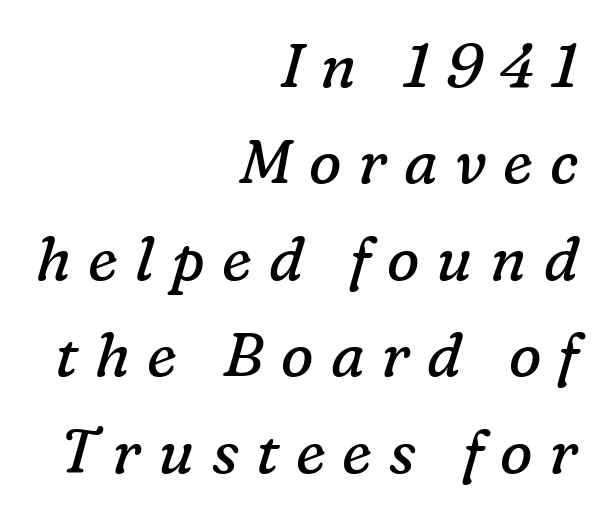
The face looks like a standard text weight, possibly lighter. Compared with ordinary roman type, these characters are visibly tilted. Substantial extra tracking has been applied to these lines. Looks like regular typesetting: each glyph gets only the width it needs. Beneath every word, the page is bare.
